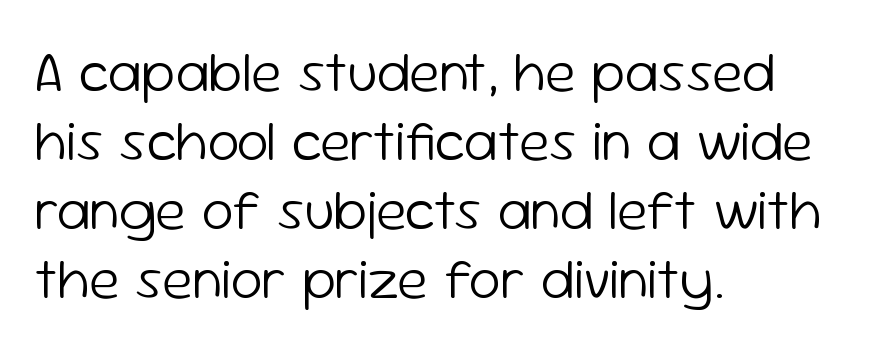
{"serif": "no", "italic": "no", "bold": "no", "weight": "light", "width": "normal", "stroke_contrast": "low", "x_height": "medium", "monospaced": "no", "underline": "no", "align": "left", "line_spacing_ratio": 1.21, "letter_spacing": "normal", "letter_spacing_em": 0.0, "glyph_px": 57}
